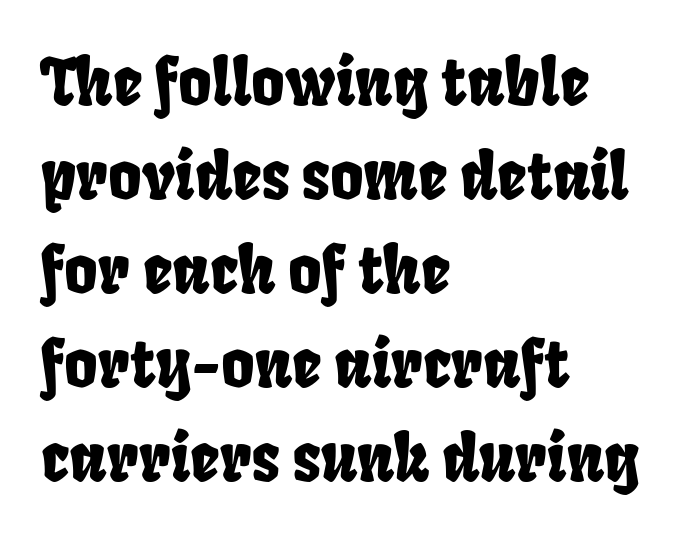
Each word holds together tightly as a unit, with standard inter-letter gaps. Character widths vary here, with narrow letters taking less room than wide ones. Underlining? Definitely not there. The designer left line spacing at the default.
